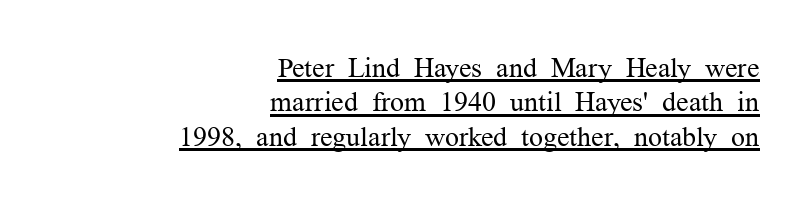
Q: Is the text bold? A: No.
Q: Is the text italic (slanted)? A: No, it is upright.
Q: Is the typeface a serif or a sans-serif typeface? A: Serif.
Q: Is the text underlined? A: Yes.
Q: How is the paragraph aligned? A: Right-aligned.
Q: Is the spacing between letters normal or unusually wide? A: Normal.
Q: Width (condensed, normal, or wide)? A: Normal.
Q: Stroke contrast? A: Medium.
Q: x-height? A: Medium.
Q: Monospaced? A: No.
